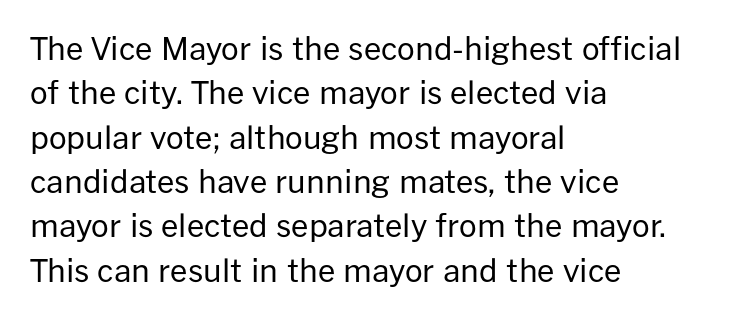
{"serif": "no", "italic": "no", "bold": "no", "weight": "regular", "width": "normal", "stroke_contrast": "low", "x_height": "medium", "monospaced": "no", "underline": "no", "align": "left", "line_spacing": "normal", "line_spacing_ratio": 1.43, "letter_spacing": "normal", "letter_spacing_em": 0.0, "glyph_px": 31}
